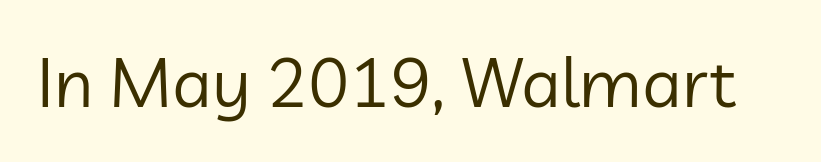
Bold? No — there's no thickening of the strokes. Words appear dense and cohesive because spacing is normal. Type without underlining. Nothing sits at the stroke ends, so this counts as sans-serif. This is the regular roman posture of the typeface. Think of a printed novel: that variable character pitch is what you see here.
